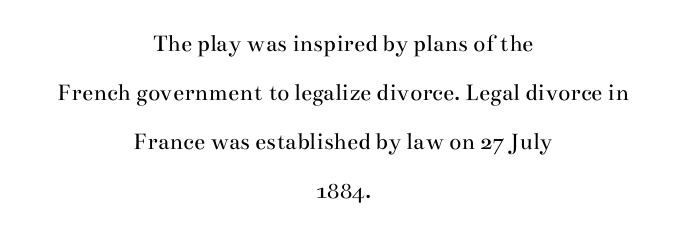
Posture: vertical. Horizontal bands of white between lines are thick stripes. There is no visible air inserted between adjacent glyphs. Letters rest on an invisible, unmarked baseline. No letter is thick-stroked: the sample isn't bold. The paragraph has two soft edges and a firm central axis.
